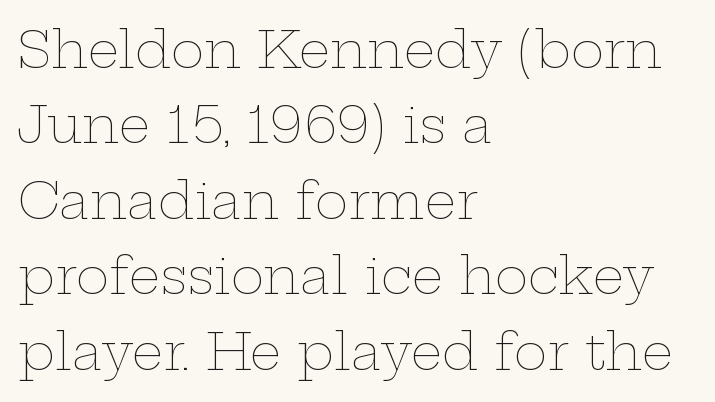
{"italic": "no", "bold": "no", "weight": "thin", "width": "wide", "stroke_contrast": "low", "x_height": "medium", "monospaced": "no", "underline": "no", "align": "left", "line_spacing": "normal", "line_spacing_ratio": 1.51, "letter_spacing": "normal", "letter_spacing_em": 0.0, "glyph_px": 50}
